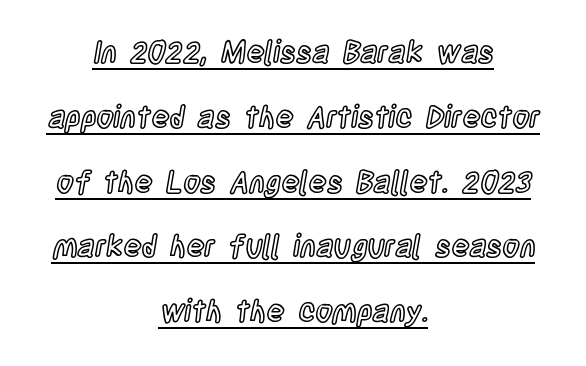
Q: Is the text italic (slanted)? A: Yes.
Q: Is the text underlined? A: Yes.
Q: How is the paragraph aligned? A: Centered.
Q: Is the spacing between letters normal or unusually wide? A: Normal.
Q: Is the spacing between lines tight, normal or loose? A: Loose.
Q: Width (condensed, normal, or wide)? A: Condensed.
Q: x-height? A: Large.
Q: Monospaced? A: No.
